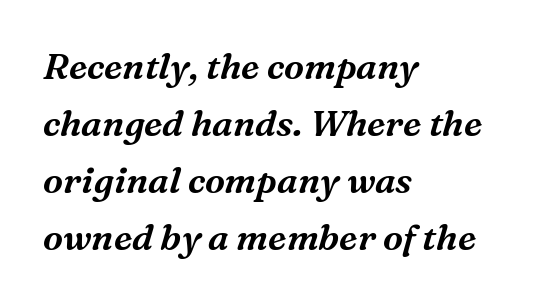
The face used here is proportionally spaced, like ordinary book or web type. Honestly, the letter spacing is just normal — you wouldn't notice it. The lines are quadded left. Summary of vertical rhythm: regular, with standard interline spacing. Serif or sans? Serif — the stroke terminals have little feet. Compared with ordinary roman type, these characters are visibly tilted.
